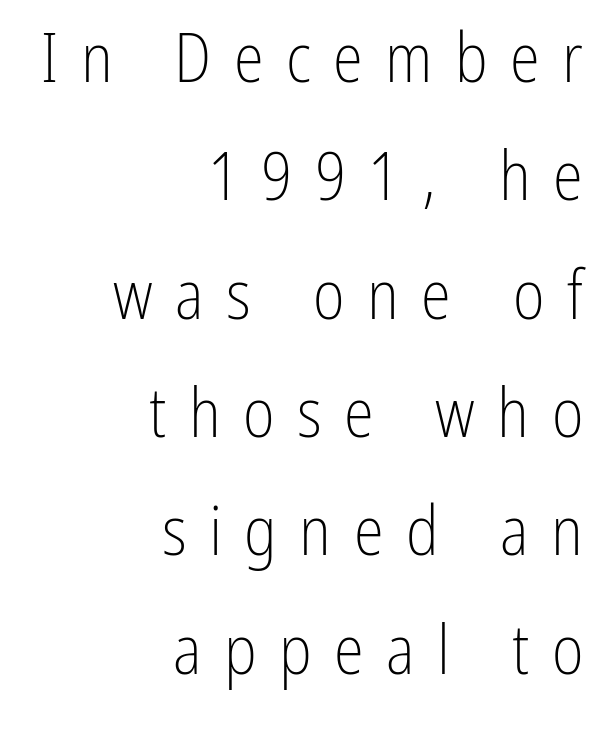
{"serif": "no", "italic": "no", "bold": "no", "weight": "light", "width": "condensed", "stroke_contrast": "low", "x_height": "medium", "monospaced": "no", "underline": "no", "align": "right", "line_spacing_ratio": 1.74, "letter_spacing": "wide", "letter_spacing_em": 0.33, "glyph_px": 68}
